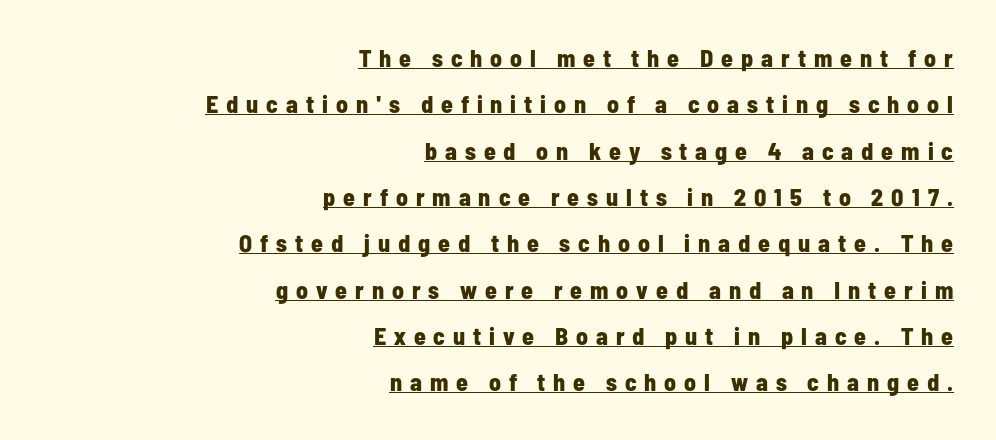
The image shows 24 px bold type, upright; set right-aligned, loose line spacing (1.93x), unusually wide letter spacing (+0.33 em), underlined.
